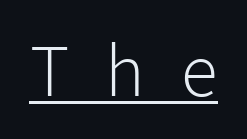
{"serif": "no", "italic": "no", "bold": "no", "weight": "light", "width": "normal", "stroke_contrast": "low", "x_height": "medium", "monospaced": "no", "underline": "yes", "letter_spacing": "wide", "letter_spacing_em": 0.48, "glyph_px": 75}
